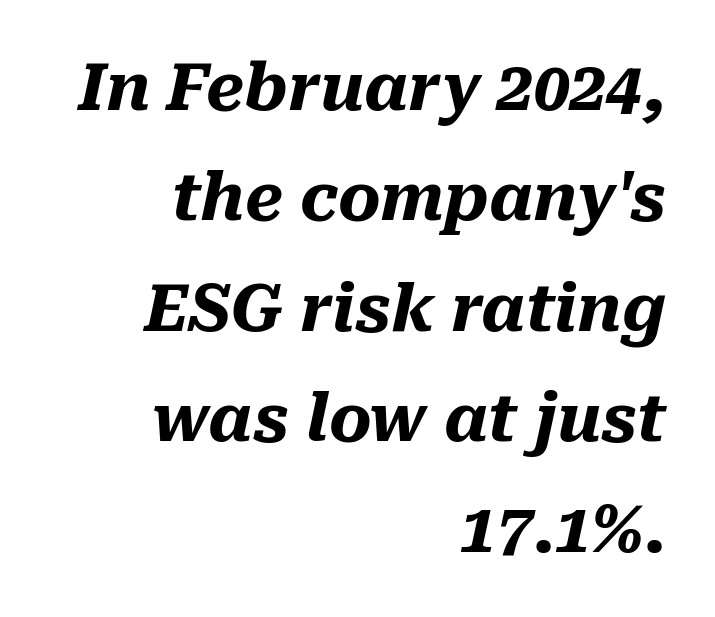
Q: Is the text bold? A: Yes.
Q: Is the text italic (slanted)? A: Yes, it leans right by about 10 degrees.
Q: Is the text underlined? A: No.
Q: How is the paragraph aligned? A: Right-aligned.
Q: Is the spacing between letters normal or unusually wide? A: Normal.
Q: Is the spacing between lines tight, normal or loose? A: Normal.
Q: Width (condensed, normal, or wide)? A: Normal.
Q: Stroke contrast? A: Medium.
Q: x-height? A: Medium.
Q: Monospaced? A: No.
